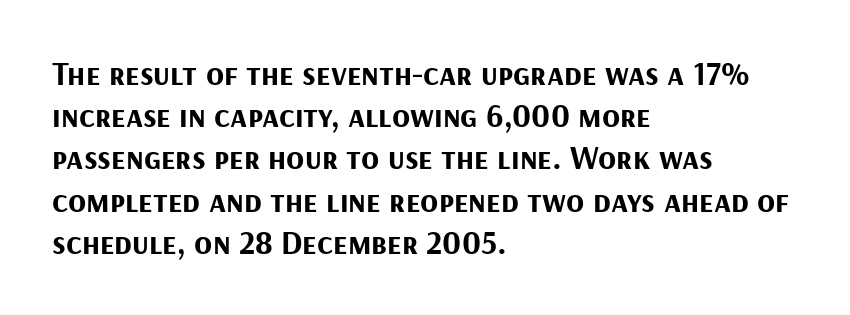
The image shows 33 px bold sans-serif type, upright; set left-aligned, normal line spacing (1.28x), normal letter spacing, not underlined; medium stroke contrast and a medium x-height.
